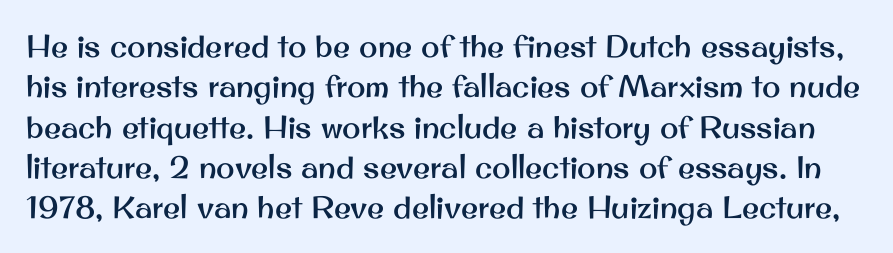
The image shows 31 px sans-serif type, upright; set normal line spacing (1.3x), normal letter spacing, not underlined; medium stroke contrast and a small x-height.
